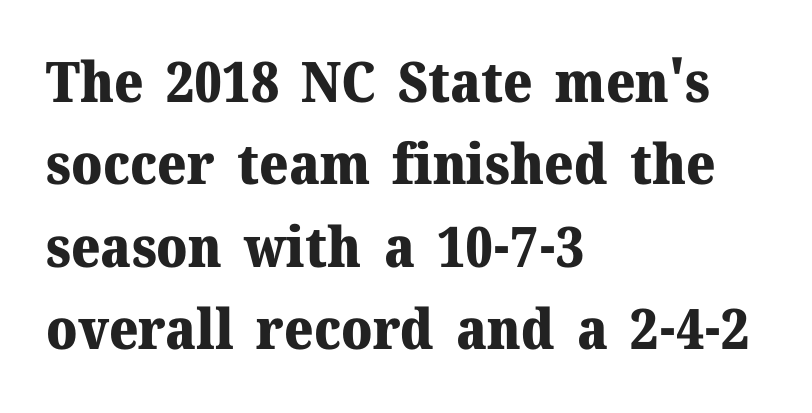
{"serif": "yes", "italic": "no", "bold": "yes", "weight": "heavy", "width": "normal", "stroke_contrast": "medium", "x_height": "medium", "monospaced": "no", "underline": "no", "align": "left", "line_spacing": "normal", "line_spacing_ratio": 1.47, "letter_spacing": "normal", "letter_spacing_em": 0.0, "glyph_px": 56}
